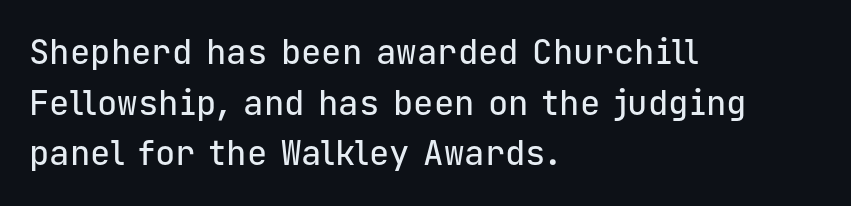
Regarding leading, the lines here are spaced in the standard way. Standard letterfit; no display-style spreading of the glyphs. Each letter, wide or thin by design, is forced into the same width here. The letters carry no serifs — their stems end cleanly without finishing strokes. Has an underline been added? It has not.
